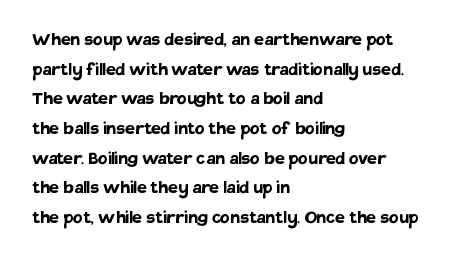
{"italic": "no", "bold": "yes", "underline": "no", "align": "left", "line_spacing": "normal", "line_spacing_ratio": 1.35, "letter_spacing": "normal", "letter_spacing_em": 0.0, "glyph_px": 22}
